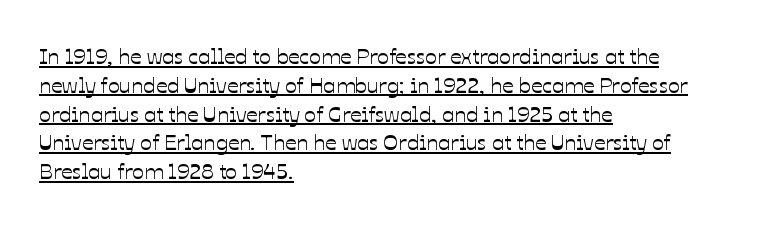
{"italic": "no", "underline": "yes", "align": "left", "line_spacing": "normal", "line_spacing_ratio": 1.31, "letter_spacing": "normal", "letter_spacing_em": 0.0, "glyph_px": 22}
